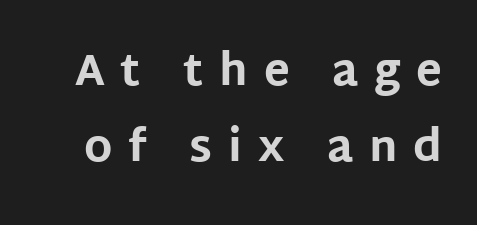
Q: Is the text bold? A: Yes.
Q: Is the text italic (slanted)? A: No, it is upright.
Q: Is the typeface a serif or a sans-serif typeface? A: Sans-serif.
Q: Is the text underlined? A: No.
Q: Is the spacing between letters normal or unusually wide? A: Unusually wide.
Q: Width (condensed, normal, or wide)? A: Normal.
Q: Stroke contrast? A: Low.
Q: x-height? A: Large.
Q: Monospaced? A: No.
